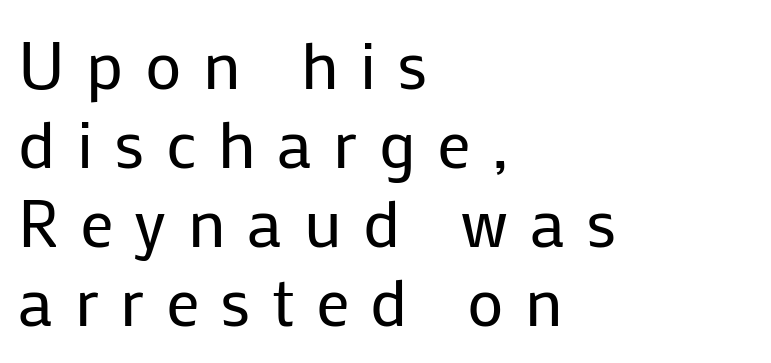
No feet cap the strokes, marking this as sans-serif type. Notice how the passage keeps a crisp vertical edge on the left only. Proportional: the letters do not fall into vertical columns. Spacing between characters has been opened up far beyond the box default. This is not heavy type; no bold has been used.
